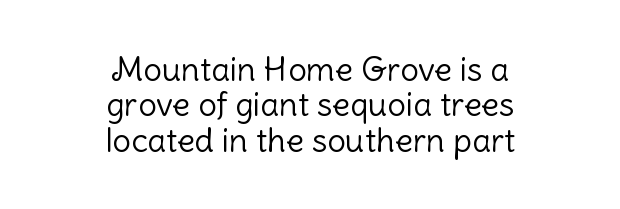
The image shows 33 px light sans-serif type, upright; set centered, tight line spacing (1.07x), normal letter spacing, not underlined; low stroke contrast and a medium x-height.
